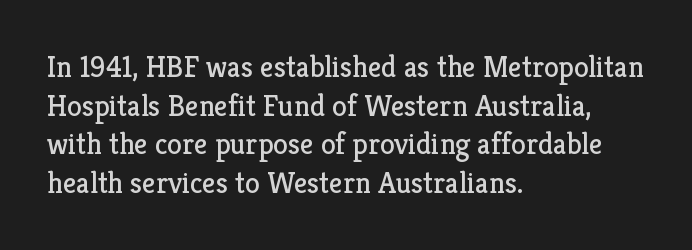
Q: Is the text bold? A: No.
Q: Is the text italic (slanted)? A: No, it is upright.
Q: Is the typeface a serif or a sans-serif typeface? A: Serif.
Q: Is the text underlined? A: No.
Q: How is the paragraph aligned? A: Left-aligned.
Q: Is the spacing between letters normal or unusually wide? A: Normal.
Q: Is the spacing between lines tight, normal or loose? A: Normal.
Q: Width (condensed, normal, or wide)? A: Normal.
Q: Stroke contrast? A: Low.
Q: x-height? A: Medium.
Q: Monospaced? A: No.
